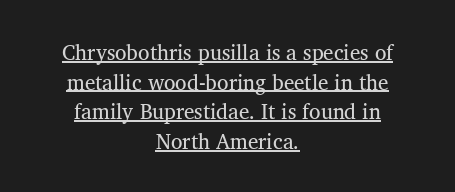
The image shows 21 px text type; set centered, normal line spacing (1.41x), normal letter spacing, underlined.
